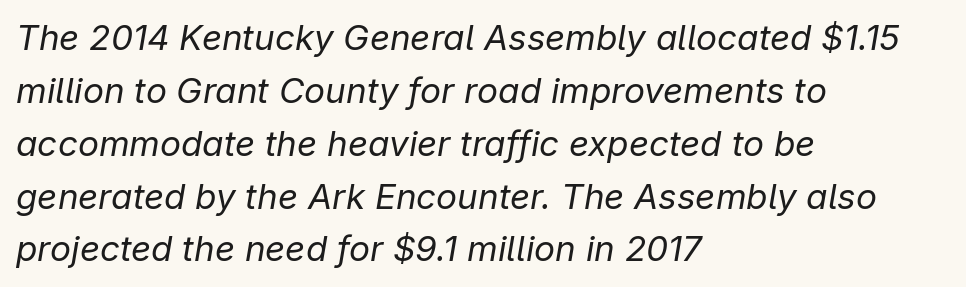
{"italic": "yes", "lean": "right", "slant_degrees": 9, "bold": "no", "weight": "regular", "width": "normal", "stroke_contrast": "low", "x_height": "medium", "monospaced": "no", "underline": "no", "align": "left", "line_spacing": "normal", "line_spacing_ratio": 1.51, "letter_spacing": "normal", "letter_spacing_em": 0.0, "glyph_px": 35}
